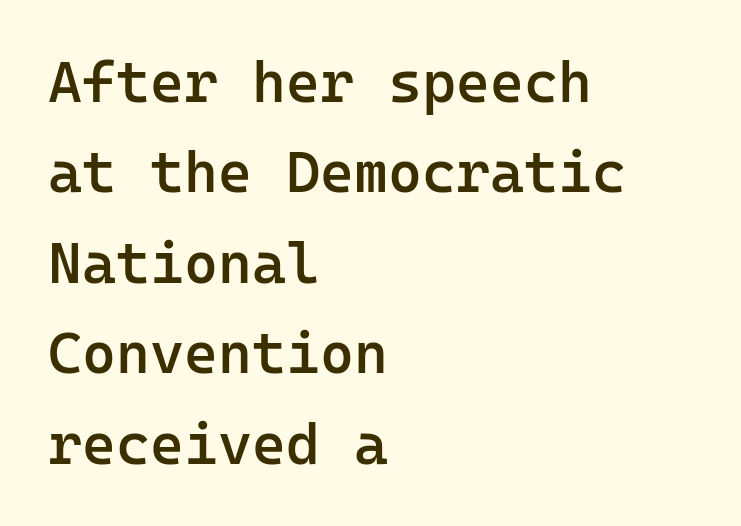
{"serif": "no", "italic": "no", "bold": "semi", "weight": "semibold", "width": "normal", "stroke_contrast": "low", "x_height": "medium", "monospaced": "yes", "underline": "no", "align": "left", "line_spacing": "normal", "line_spacing_ratio": 1.56, "letter_spacing": "normal", "letter_spacing_em": 0.0, "glyph_px": 58}
